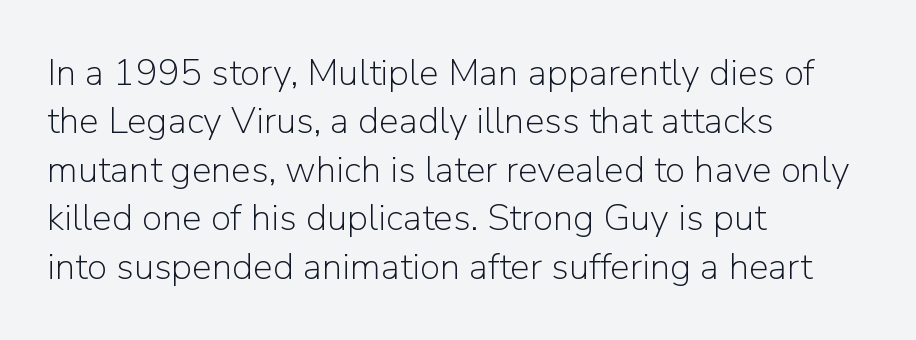
Q: Is the text bold? A: No.
Q: Is the text italic (slanted)? A: No, it is upright.
Q: Is the typeface a serif or a sans-serif typeface? A: Sans-serif.
Q: Is the text underlined? A: No.
Q: How is the paragraph aligned? A: Left-aligned.
Q: Is the spacing between letters normal or unusually wide? A: Normal.
Q: Is the spacing between lines tight, normal or loose? A: Normal.
Q: Width (condensed, normal, or wide)? A: Normal.
Q: Stroke contrast? A: Low.
Q: x-height? A: Medium.
Q: Monospaced? A: No.
